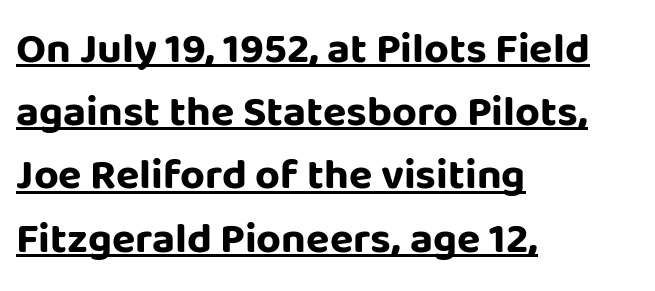
{"serif": "no", "italic": "no", "bold": "yes", "weight": "bold", "width": "normal", "stroke_contrast": "low", "x_height": "large", "monospaced": "no", "underline": "yes", "align": "left", "line_spacing": "normal", "line_spacing_ratio": 1.47, "letter_spacing": "normal", "letter_spacing_em": 0.0, "glyph_px": 43}
